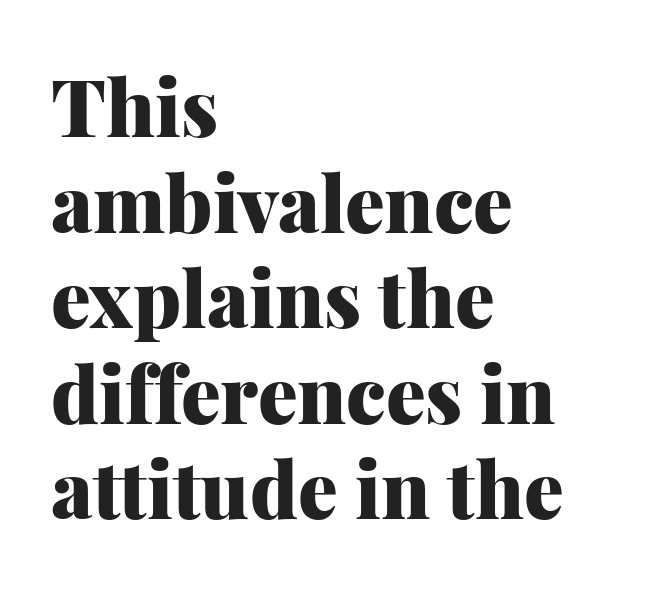
The image shows 79 px heavy serif type, upright; set left-aligned, line spacing 1.21x, normal letter spacing, not underlined; medium stroke contrast and a medium x-height.
